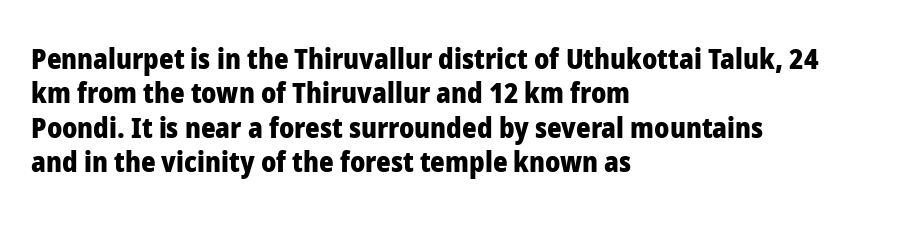
The image shows 28 px heavy sans-serif type, upright; set left-aligned, line spacing 1.23x, normal letter spacing, not underlined; low stroke contrast and a medium x-height.
